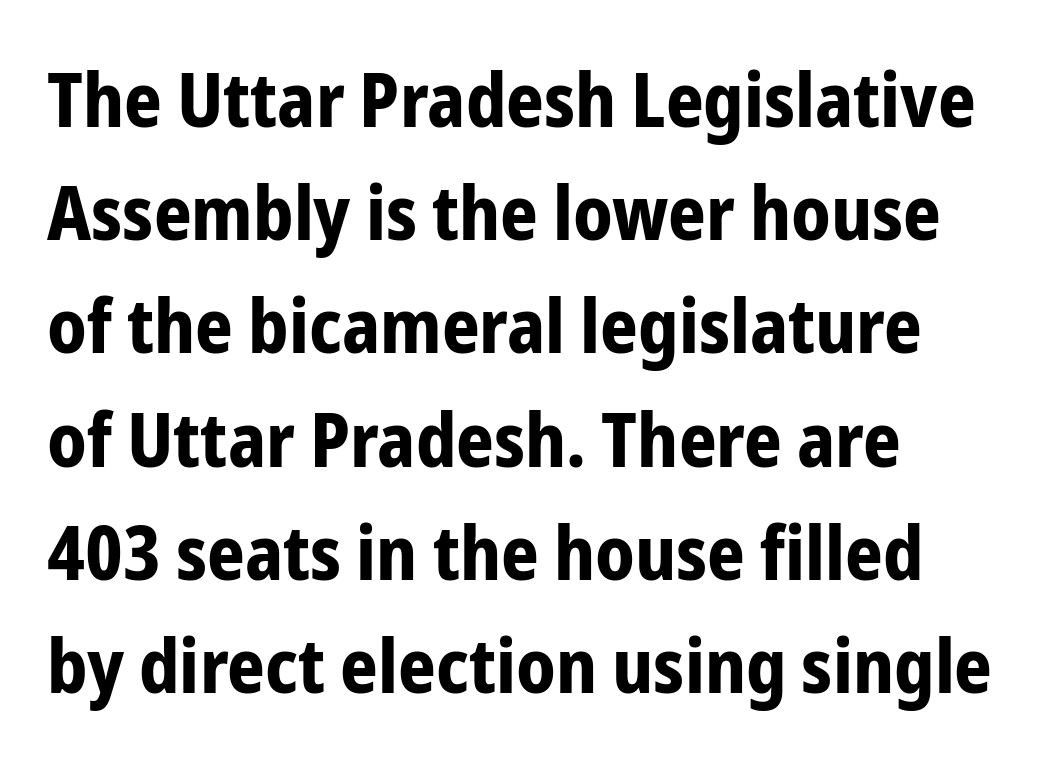
The image shows 74 px bold, condensed sans-serif type, upright; set normal line spacing (1.53x), normal letter spacing, not underlined; low stroke contrast and a medium x-height.
